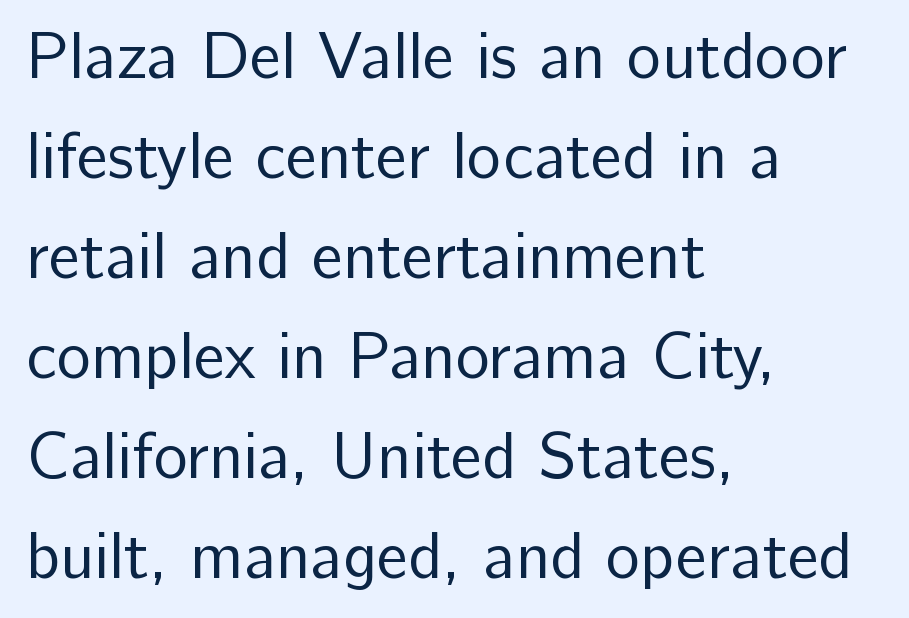
Q: Is the text bold? A: No.
Q: Is the text italic (slanted)? A: No, it is upright.
Q: Is the typeface a serif or a sans-serif typeface? A: Sans-serif.
Q: Is the text underlined? A: No.
Q: How is the paragraph aligned? A: Left-aligned.
Q: Is the spacing between letters normal or unusually wide? A: Normal.
Q: Is the spacing between lines tight, normal or loose? A: Normal.
Q: Width (condensed, normal, or wide)? A: Normal.
Q: Stroke contrast? A: Low.
Q: x-height? A: Medium.
Q: Monospaced? A: No.
